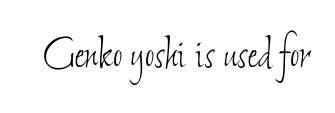
{"bold": "no", "weight": "thin", "width": "condensed", "stroke_contrast": "low", "x_height": "small", "monospaced": "no", "underline": "no", "letter_spacing": "normal", "letter_spacing_em": 0.0, "glyph_px": 51}
